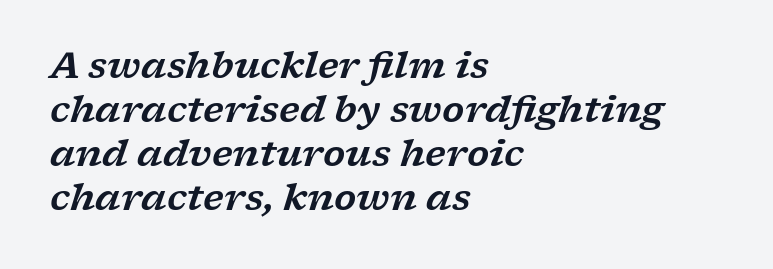
Q: Is the text italic (slanted)? A: Yes, it leans right by about 17 degrees.
Q: Is the typeface a serif or a sans-serif typeface? A: Serif.
Q: Is the text underlined? A: No.
Q: How is the paragraph aligned? A: Left-aligned.
Q: Is the spacing between letters normal or unusually wide? A: Normal.
Q: Width (condensed, normal, or wide)? A: Wide.
Q: Stroke contrast? A: Low.
Q: x-height? A: Medium.
Q: Monospaced? A: No.
